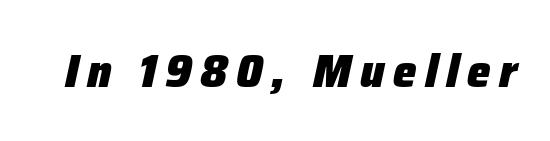
Q: Is the text bold? A: Yes.
Q: Is the text italic (slanted)? A: Yes, it leans right by about 12 degrees.
Q: Is the text underlined? A: No.
Q: Width (condensed, normal, or wide)? A: Normal.
Q: Stroke contrast? A: Low.
Q: x-height? A: Medium.
Q: Monospaced? A: No.
